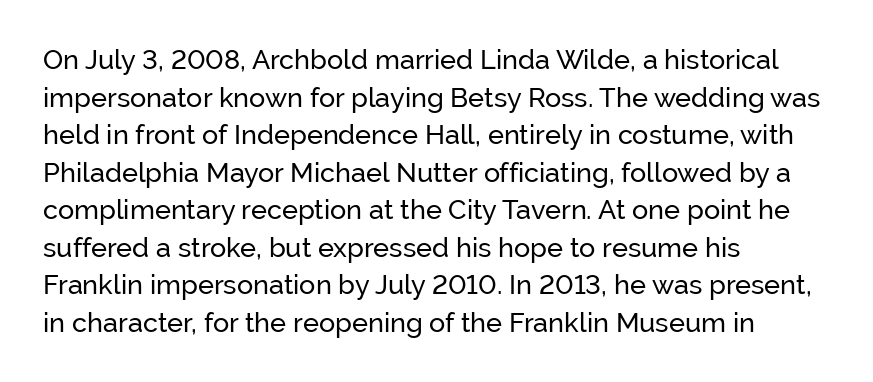
Notice how the stems are strictly vertical — no italics here. A bare baseline throughout the passage. Inter-character spacing is left at the font's built-in metrics. Vertical spacing — default. The ragged edge is on the right, which tells us the setting is flush left. The font sits on the lighter half of the weight spectrum, regular included.
